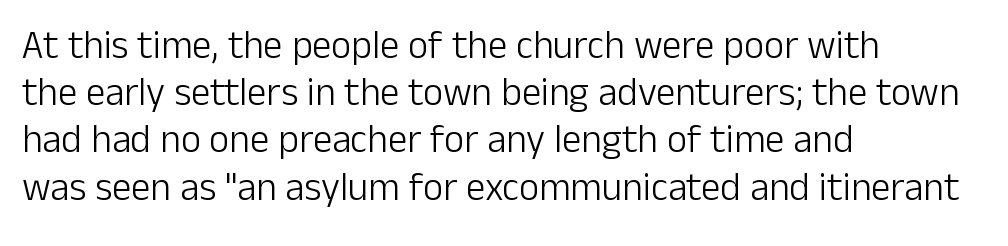
{"serif": "no", "italic": "no", "bold": "no", "weight": "light", "width": "normal", "stroke_contrast": "low", "x_height": "medium", "monospaced": "no", "underline": "no", "align": "left", "line_spacing_ratio": 1.21, "letter_spacing": "normal", "letter_spacing_em": 0.0, "glyph_px": 39}
